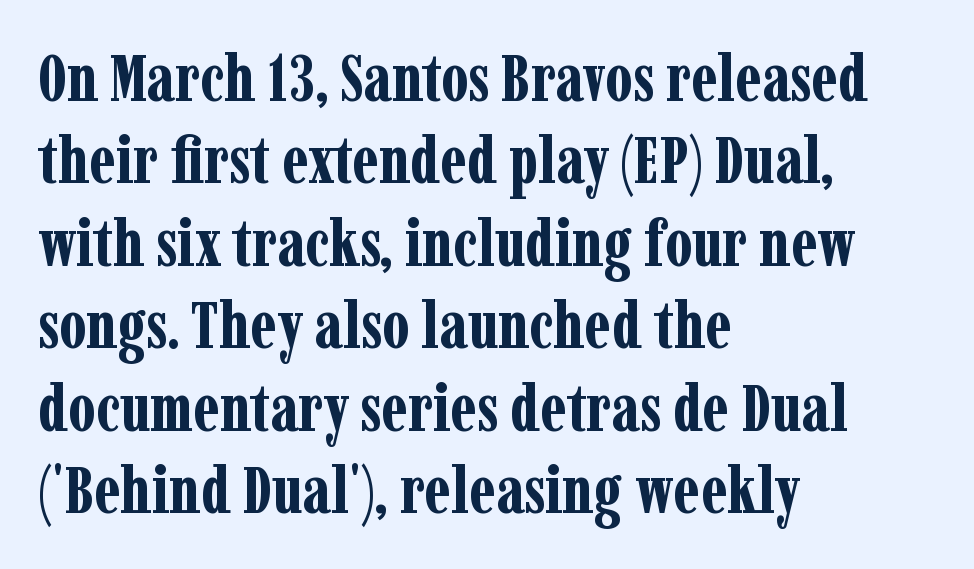
Q: Is the text bold? A: Yes.
Q: Is the text italic (slanted)? A: No, it is upright.
Q: Is the typeface a serif or a sans-serif typeface? A: Serif.
Q: Is the text underlined? A: No.
Q: How is the paragraph aligned? A: Left-aligned.
Q: Is the spacing between letters normal or unusually wide? A: Normal.
Q: Is the spacing between lines tight, normal or loose? A: Normal.
Q: Width (condensed, normal, or wide)? A: Condensed.
Q: Stroke contrast? A: Low.
Q: x-height? A: Medium.
Q: Monospaced? A: No.
